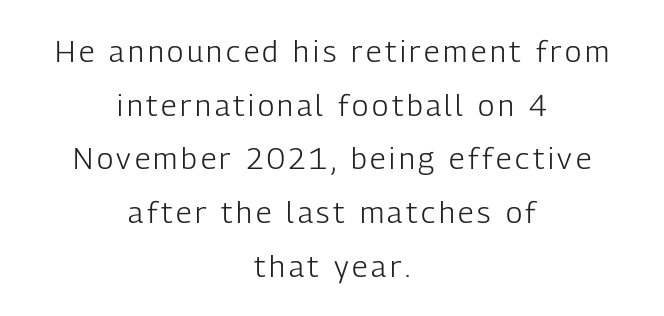
Short and long lines alike share a common midpoint. The glyphs are unaccompanied by any horizontal stroke below them. Stem width sits at or under what a default text font uses. The face used here is proportionally spaced, like ordinary book or web type. When letters stand straight like this, we call the style roman or upright.
